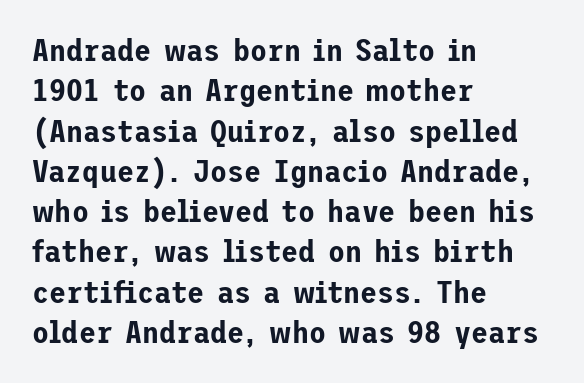
Q: Is the text italic (slanted)? A: No, it is upright.
Q: Is the typeface a serif or a sans-serif typeface? A: Sans-serif.
Q: Is the text underlined? A: No.
Q: How is the paragraph aligned? A: Left-aligned.
Q: Is the spacing between letters normal or unusually wide? A: Normal.
Q: Is the spacing between lines tight, normal or loose? A: Normal.
Q: Width (condensed, normal, or wide)? A: Normal.
Q: Stroke contrast? A: Low.
Q: x-height? A: Medium.
